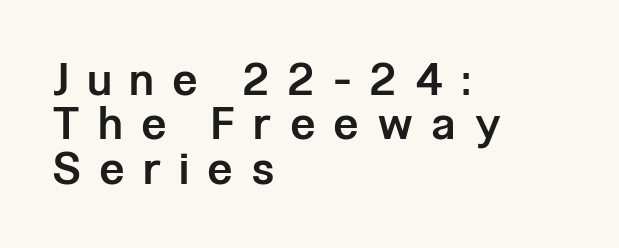
Q: Is the text bold? A: Semi-bold.
Q: Is the text italic (slanted)? A: No, it is upright.
Q: Is the typeface a serif or a sans-serif typeface? A: Sans-serif.
Q: Is the text underlined? A: No.
Q: How is the paragraph aligned? A: Left-aligned.
Q: Is the spacing between letters normal or unusually wide? A: Unusually wide.
Q: Is the spacing between lines tight, normal or loose? A: Tight.
Q: Width (condensed, normal, or wide)? A: Condensed.
Q: Stroke contrast? A: Low.
Q: x-height? A: Medium.
Q: Monospaced? A: No.
